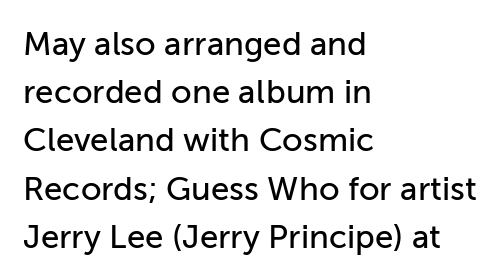
Q: Is the text italic (slanted)? A: No, it is upright.
Q: Is the typeface a serif or a sans-serif typeface? A: Sans-serif.
Q: Is the text underlined? A: No.
Q: How is the paragraph aligned? A: Left-aligned.
Q: Is the spacing between letters normal or unusually wide? A: Normal.
Q: Is the spacing between lines tight, normal or loose? A: Normal.
Q: Width (condensed, normal, or wide)? A: Normal.
Q: Stroke contrast? A: Low.
Q: x-height? A: Medium.
Q: Monospaced? A: No.
